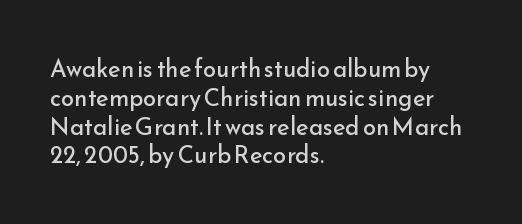
{"italic": "no", "bold": "no", "underline": "no", "align": "left", "line_spacing_ratio": 1.2, "letter_spacing": "normal", "letter_spacing_em": 0.0, "glyph_px": 24}
